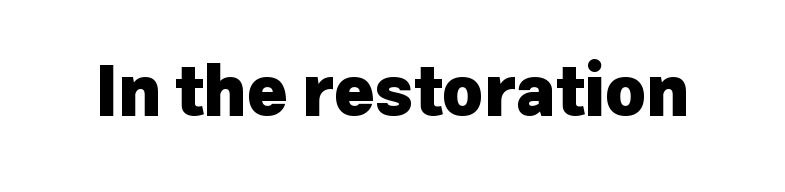
Tall strokes in this sample are plumb rather than angled. Does extra space separate the letters? No, they use regular spacing. The rendering uses natural spacing where letterforms have individual widths. Any mark beneath the type? The region is blank.
